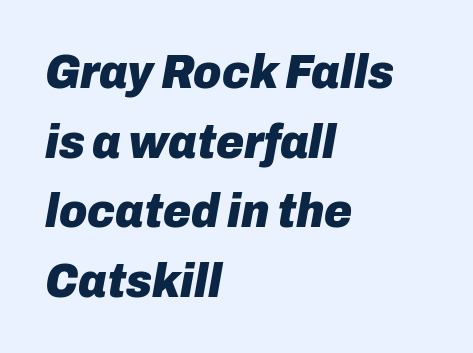
The image shows 48 px heavy type, italic (leaning right); set left-aligned, normal line spacing (1.45x), normal letter spacing, not underlined; low stroke contrast and a medium x-height.
